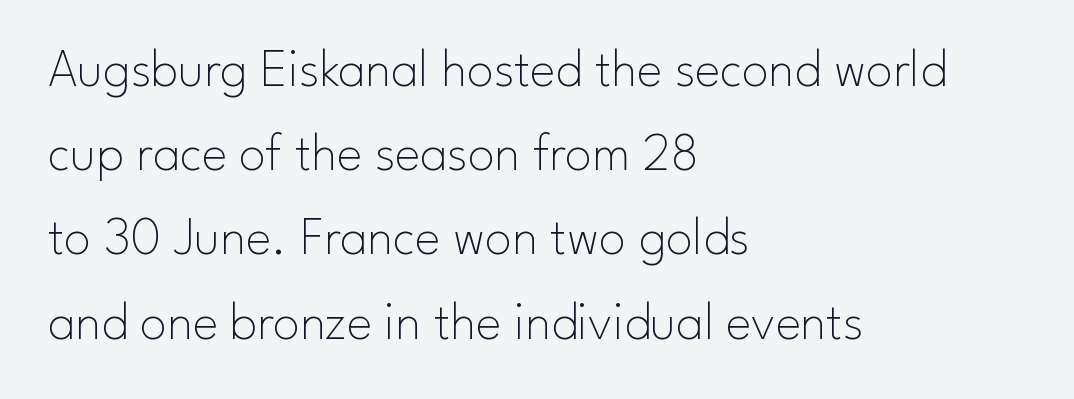
Does the type have serifs? No, each stem ends abruptly. The cut favours lightness, reaching ordinary text weight at its darkest. Think of a printed novel: that variable character pitch is what you see here. Posture: vertical. Line beginnings align vertically; line endings do not.
